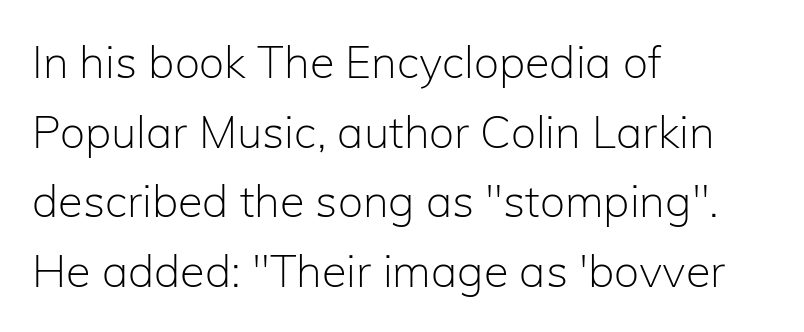
Q: Is the text bold? A: No.
Q: Is the text italic (slanted)? A: No, it is upright.
Q: Is the typeface a serif or a sans-serif typeface? A: Sans-serif.
Q: Is the text underlined? A: No.
Q: How is the paragraph aligned? A: Left-aligned.
Q: Is the spacing between letters normal or unusually wide? A: Normal.
Q: Is the spacing between lines tight, normal or loose? A: Normal.
Q: Width (condensed, normal, or wide)? A: Normal.
Q: Stroke contrast? A: Low.
Q: x-height? A: Medium.
Q: Monospaced? A: No.
